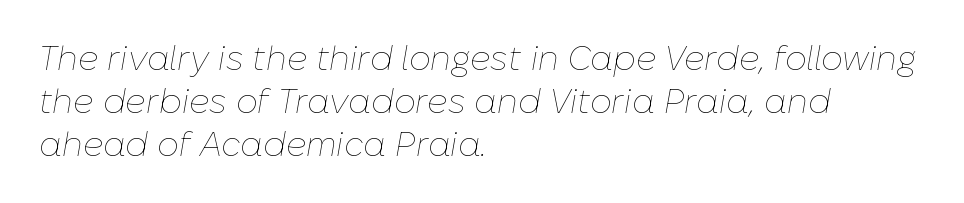
Stems here are at most as thick as an everyday book face. Leftover space on each line is placed entirely after the last word. You can tell it's italic because the verticals aren't actually vertical. Here the designer chose a conventional face with non-uniform glyph widths.
